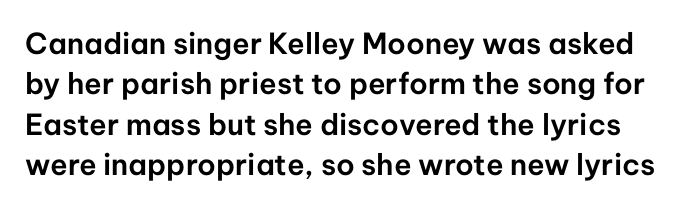
{"serif": "no", "italic": "no", "width": "normal", "stroke_contrast": "low", "x_height": "medium", "monospaced": "no", "underline": "no", "line_spacing": "normal", "line_spacing_ratio": 1.39, "letter_spacing": "normal", "letter_spacing_em": 0.0, "glyph_px": 29}
